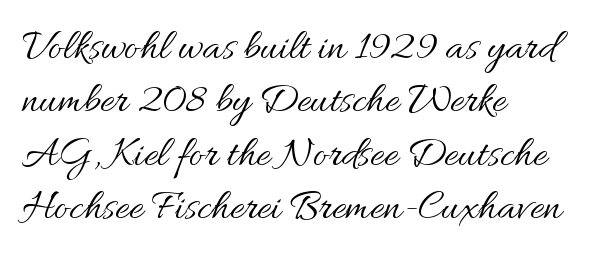
{"bold": "no", "weight": "regular", "width": "normal", "stroke_contrast": "medium", "x_height": "small", "monospaced": "no", "underline": "no", "align": "left", "line_spacing_ratio": 1.24, "letter_spacing": "normal", "letter_spacing_em": 0.0, "glyph_px": 43}
